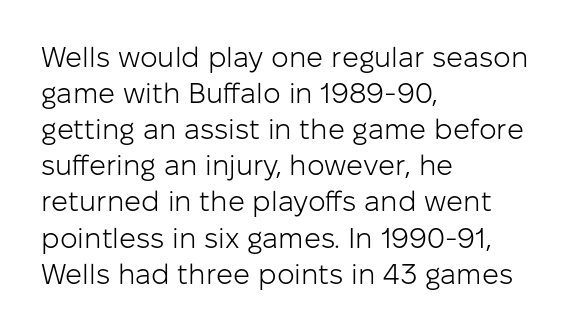
{"serif": "no", "italic": "no", "bold": "no", "weight": "light", "width": "normal", "stroke_contrast": "low", "x_height": "medium", "monospaced": "no", "underline": "no", "align": "left", "line_spacing": "normal", "line_spacing_ratio": 1.29, "letter_spacing": "normal", "letter_spacing_em": 0.0, "glyph_px": 28}
